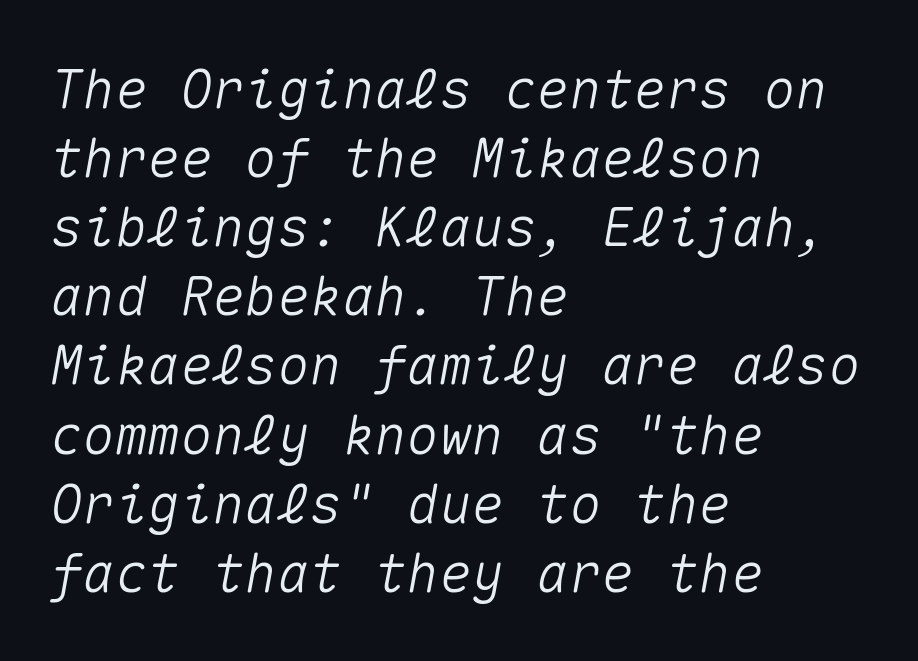
Q: Is the text italic (slanted)? A: Yes, it leans right by about 10 degrees.
Q: Is the text underlined? A: No.
Q: How is the paragraph aligned? A: Left-aligned.
Q: Is the spacing between letters normal or unusually wide? A: Normal.
Q: Is the spacing between lines tight, normal or loose? A: Normal.
Q: Width (condensed, normal, or wide)? A: Normal.
Q: Stroke contrast? A: Medium.
Q: x-height? A: Medium.
Q: Monospaced? A: Yes.
